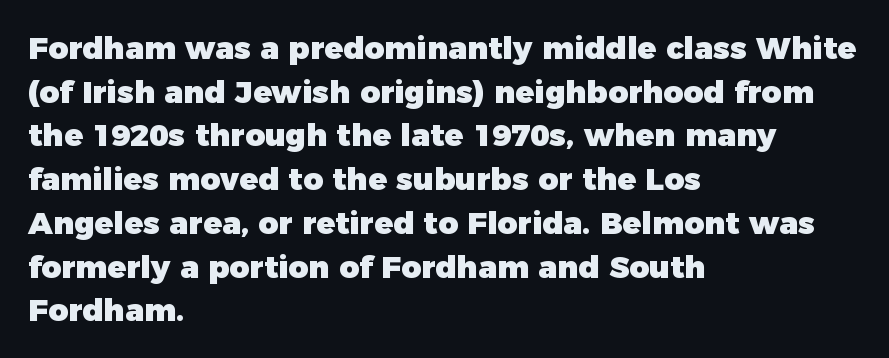
This rendering features lettering with no underline. As a designer I'd log this as weight 700, bold. Spacing between characters is what you'd get straight out of the box. Quick note: interline space is typical. A typesetter would label this face a sans.
